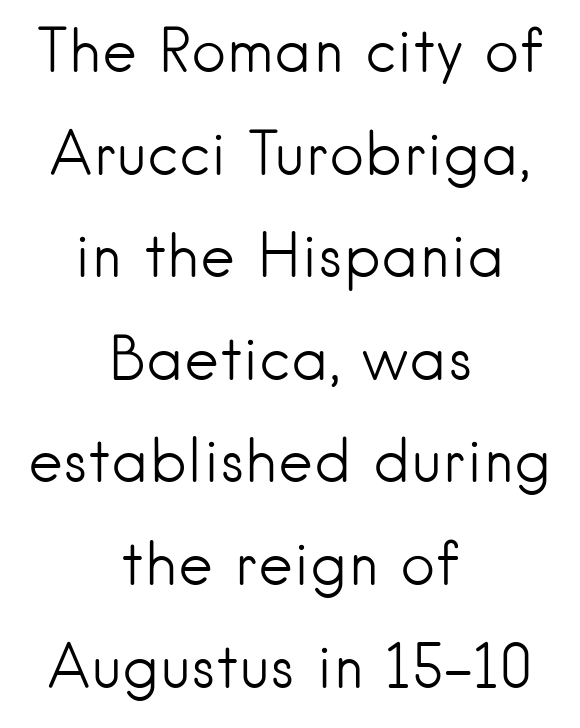
{"serif": "no", "italic": "no", "bold": "no", "weight": "light", "width": "normal", "stroke_contrast": "low", "x_height": "small", "monospaced": "no", "underline": "no", "align": "center", "line_spacing_ratio": 1.71, "letter_spacing": "normal", "letter_spacing_em": 0.0, "glyph_px": 60}
